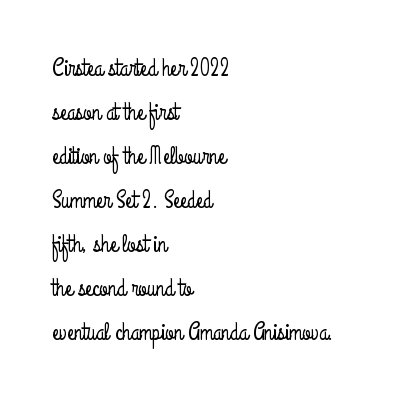
{"underline": "no", "align": "left", "line_spacing_ratio": 1.83, "letter_spacing": "normal", "letter_spacing_em": 0.0, "glyph_px": 24}
